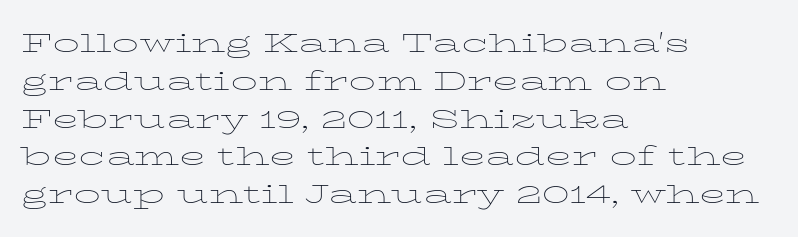
Q: Is the text bold? A: No.
Q: Is the text italic (slanted)? A: No, it is upright.
Q: Is the text underlined? A: No.
Q: How is the paragraph aligned? A: Left-aligned.
Q: Is the spacing between letters normal or unusually wide? A: Normal.
Q: Is the spacing between lines tight, normal or loose? A: Normal.
